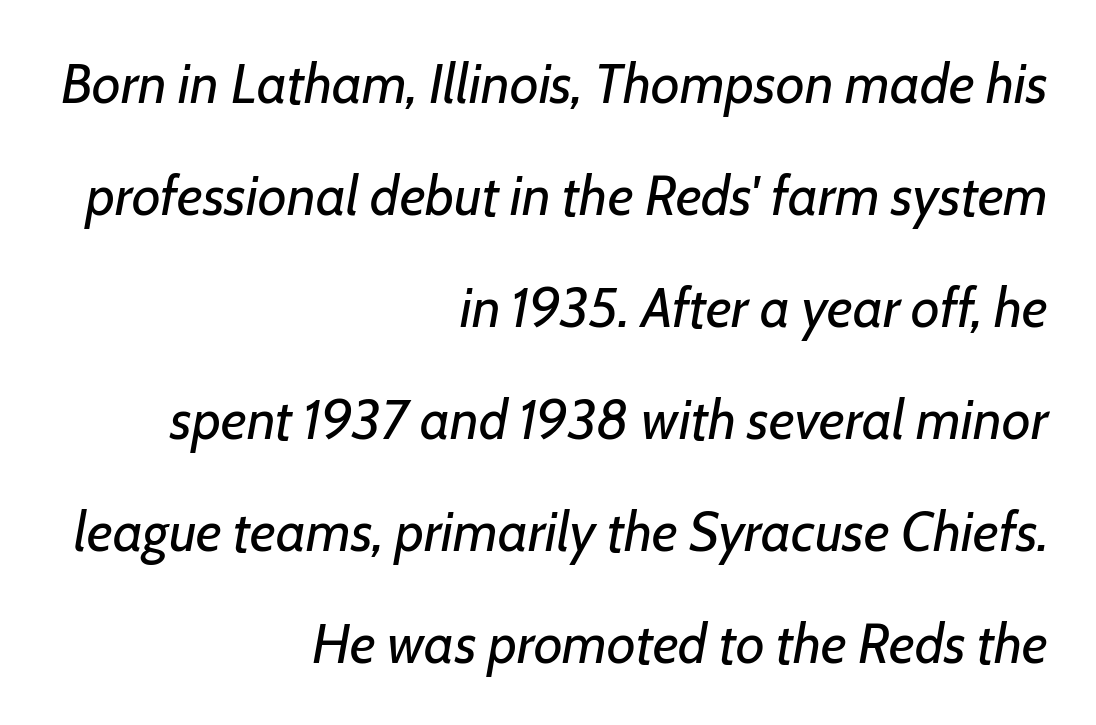
{"italic": "yes", "lean": "right", "slant_degrees": 7, "bold": "no", "weight": "regular", "width": "normal", "stroke_contrast": "low", "x_height": "medium", "monospaced": "no", "underline": "no", "align": "right", "line_spacing": "loose", "line_spacing_ratio": 2.0, "letter_spacing": "normal", "letter_spacing_em": 0.0, "glyph_px": 56}
